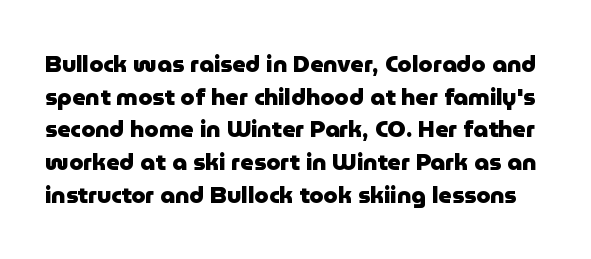
{"italic": "no", "bold": "yes", "underline": "no", "line_spacing": "normal", "line_spacing_ratio": 1.42, "letter_spacing": "normal", "letter_spacing_em": 0.0, "glyph_px": 23}
